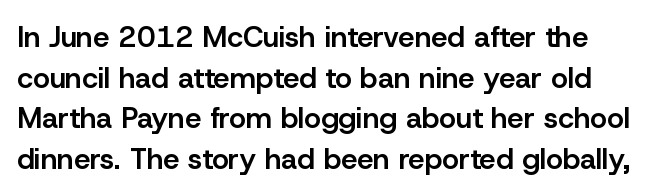
Q: Is the text bold? A: Semi-bold.
Q: Is the text italic (slanted)? A: No, it is upright.
Q: Is the typeface a serif or a sans-serif typeface? A: Sans-serif.
Q: Is the text underlined? A: No.
Q: Is the spacing between letters normal or unusually wide? A: Normal.
Q: Is the spacing between lines tight, normal or loose? A: Normal.
Q: Width (condensed, normal, or wide)? A: Normal.
Q: Stroke contrast? A: Low.
Q: x-height? A: Medium.
Q: Monospaced? A: No.
